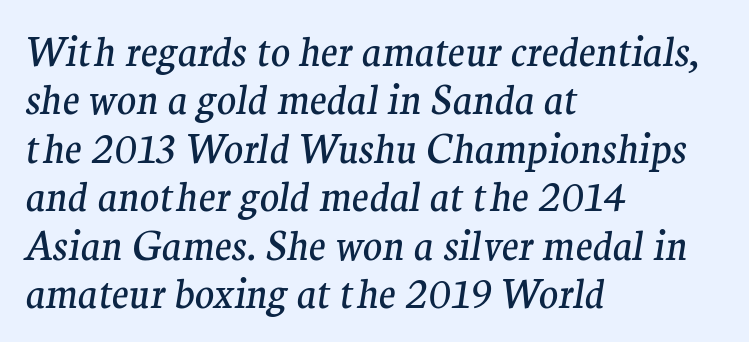
The image shows 40 px regular-weight serif type, italic (leaning right); set left-aligned, line spacing 1.21x, normal letter spacing, not underlined; medium stroke contrast and a medium x-height.
